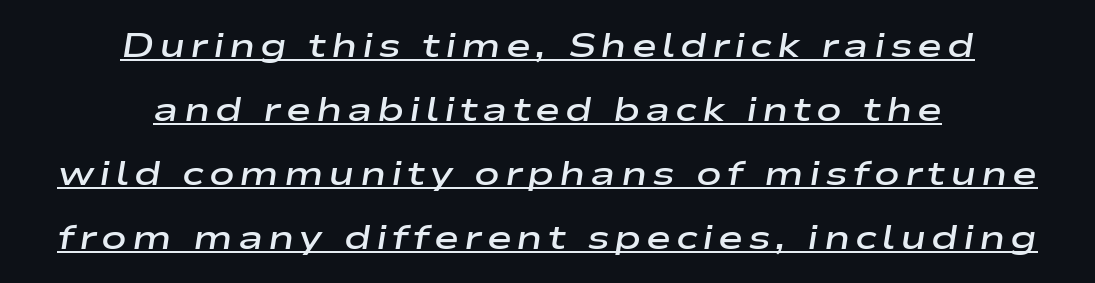
The image shows 34 px semibold, wide type, italic (leaning right); set centered, line spacing 1.88x, underlined; low stroke contrast and a medium x-height.
